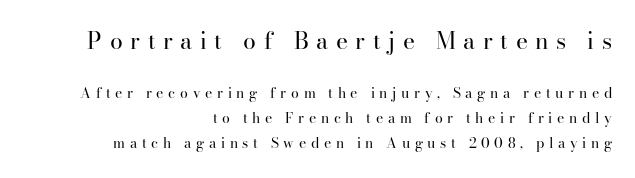
The typeface has the unassuming heft of standard copy or less. Between one letter and the next there's a generous, obvious gap. Reading down the block, your eye finds every line finishing at a fixed right position. The rendering shrinks the type as you move from the upper chunk to the lower. A bare baseline throughout the passage. Do the letters lean? They stand straight.
